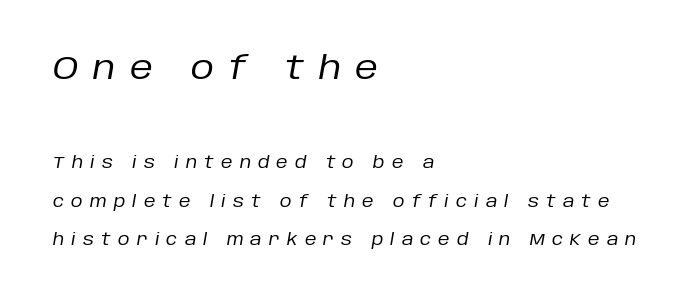
Q: Is the text bold? A: No.
Q: Is the text italic (slanted)? A: Yes, it leans right by about 10 degrees.
Q: Is the text underlined? A: No.
Q: How is the paragraph aligned? A: Left-aligned.
Q: Is the spacing between letters normal or unusually wide? A: Unusually wide.
Q: Is the spacing between lines tight, normal or loose? A: Loose.
Q: Which block of text is set in a larger size, the first (top) or the second (bottom)? A: The first (top) one.
Q: Width (condensed, normal, or wide)? A: Normal.
Q: Stroke contrast? A: Low.
Q: x-height? A: Large.
Q: Monospaced? A: No.
